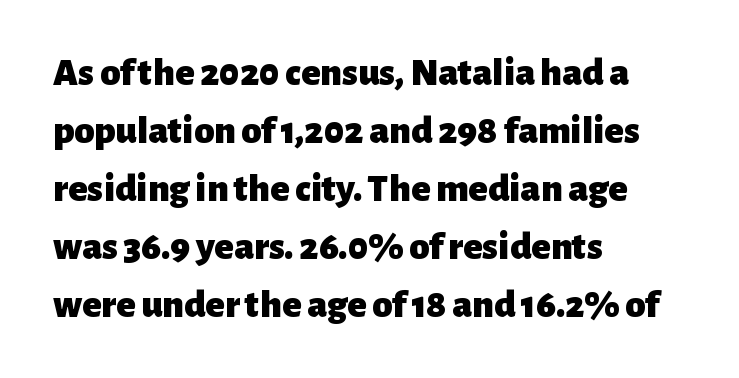
{"serif": "no", "italic": "no", "bold": "yes", "weight": "heavy", "width": "normal", "stroke_contrast": "low", "x_height": "medium", "monospaced": "no", "underline": "no", "align": "left", "line_spacing": "normal", "line_spacing_ratio": 1.45, "letter_spacing": "normal", "letter_spacing_em": 0.0, "glyph_px": 40}
